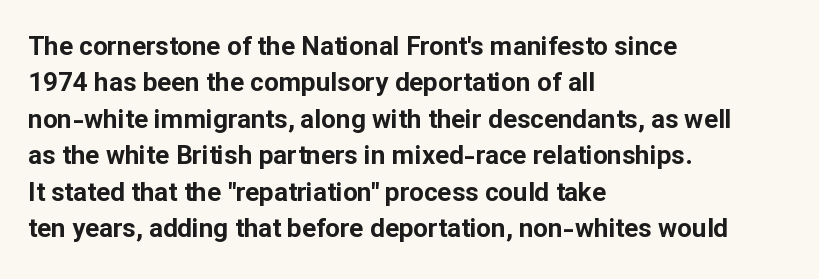
Q: Is the text bold? A: Yes.
Q: Is the text italic (slanted)? A: No, it is upright.
Q: Is the text underlined? A: No.
Q: How is the paragraph aligned? A: Left-aligned.
Q: Is the spacing between letters normal or unusually wide? A: Normal.
Q: Is the spacing between lines tight, normal or loose? A: Normal.
